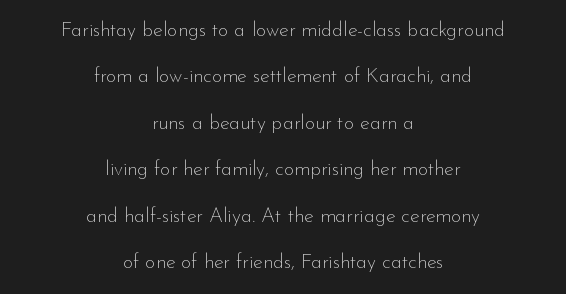
{"italic": "no", "bold": "no", "underline": "no", "align": "center", "line_spacing": "loose", "line_spacing_ratio": 2.32, "letter_spacing": "normal", "letter_spacing_em": 0.0, "glyph_px": 20}
